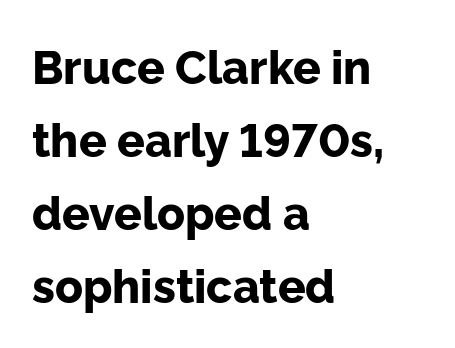
{"serif": "no", "italic": "no", "bold": "yes", "weight": "bold", "width": "normal", "stroke_contrast": "low", "x_height": "medium", "monospaced": "no", "underline": "no", "align": "left", "line_spacing": "normal", "line_spacing_ratio": 1.59, "letter_spacing": "normal", "letter_spacing_em": 0.0, "glyph_px": 46}
